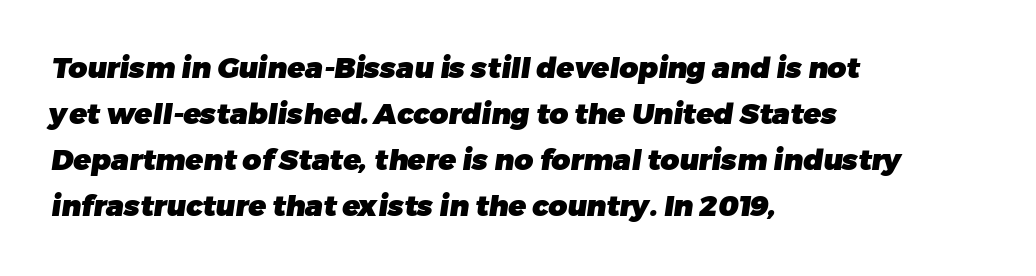
{"serif": "no", "bold": "yes", "weight": "heavy", "width": "normal", "stroke_contrast": "low", "x_height": "medium", "monospaced": "no", "underline": "no", "align": "left", "line_spacing": "normal", "line_spacing_ratio": 1.59, "letter_spacing": "normal", "letter_spacing_em": 0.0, "glyph_px": 29}
